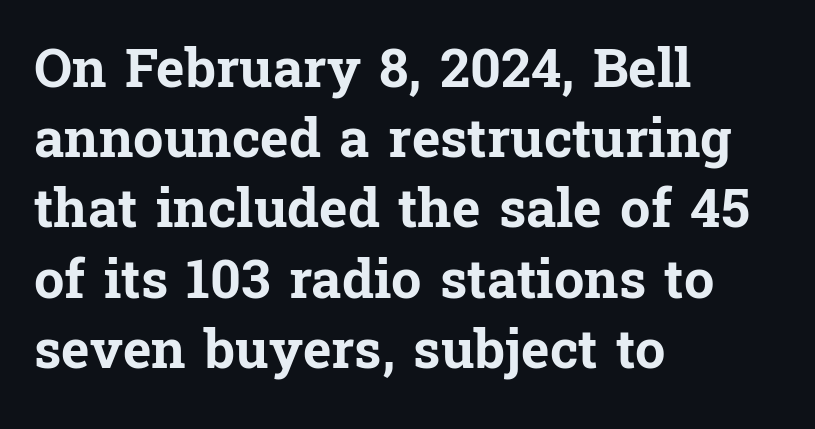
{"serif": "yes", "italic": "no", "bold": "yes", "weight": "bold", "width": "normal", "stroke_contrast": "low", "x_height": "medium", "monospaced": "no", "underline": "no", "align": "left", "line_spacing": "normal", "line_spacing_ratio": 1.3, "letter_spacing": "normal", "letter_spacing_em": 0.0, "glyph_px": 54}
